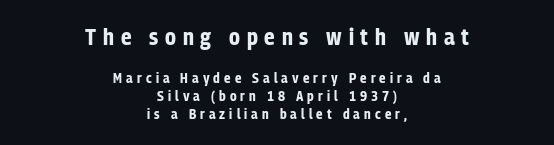
{"italic": "no", "bold": "yes", "underline": "no", "align": "center", "line_spacing": "normal", "line_spacing_ratio": 1.26, "letter_spacing": "wide", "letter_spacing_em": 0.29, "larger_block": "first", "size_ratio": 1.64, "glyph_px": 23}
